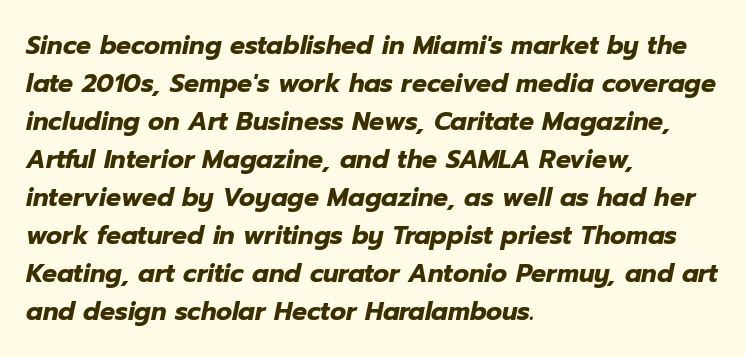
Q: Is the text bold? A: Yes.
Q: Is the text italic (slanted)? A: Yes, it leans right by about 12 degrees.
Q: Is the text underlined? A: No.
Q: How is the paragraph aligned? A: Left-aligned.
Q: Is the spacing between letters normal or unusually wide? A: Normal.
Q: Is the spacing between lines tight, normal or loose? A: Normal.
